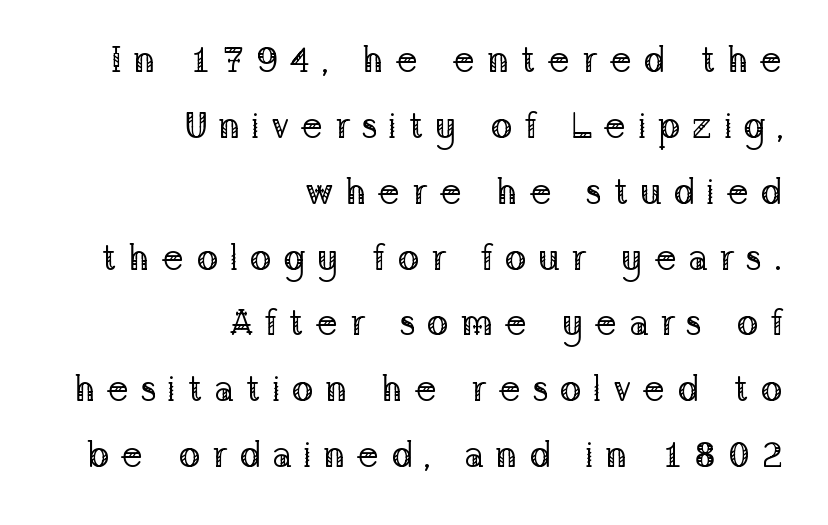
{"serif": "yes", "italic": "no", "bold": "no", "weight": "regular", "width": "normal", "stroke_contrast": "low", "x_height": "medium", "monospaced": "no", "underline": "no", "align": "right", "line_spacing_ratio": 1.78, "letter_spacing": "wide", "letter_spacing_em": 0.3, "glyph_px": 37}
